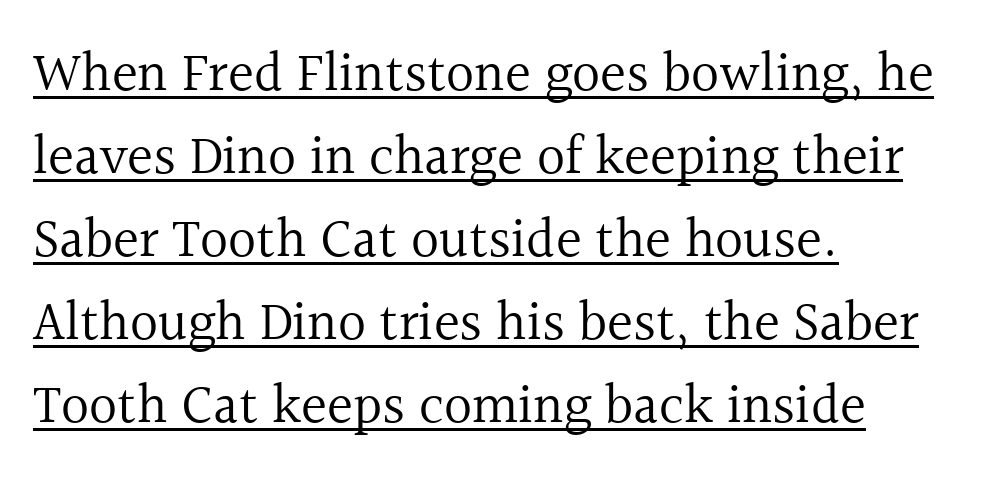
Q: Is the text bold? A: No.
Q: Is the text italic (slanted)? A: No, it is upright.
Q: Is the typeface a serif or a sans-serif typeface? A: Serif.
Q: Is the text underlined? A: Yes.
Q: How is the paragraph aligned? A: Left-aligned.
Q: Is the spacing between letters normal or unusually wide? A: Normal.
Q: Is the spacing between lines tight, normal or loose? A: Normal.
Q: Width (condensed, normal, or wide)? A: Normal.
Q: x-height? A: Medium.
Q: Monospaced? A: No.
